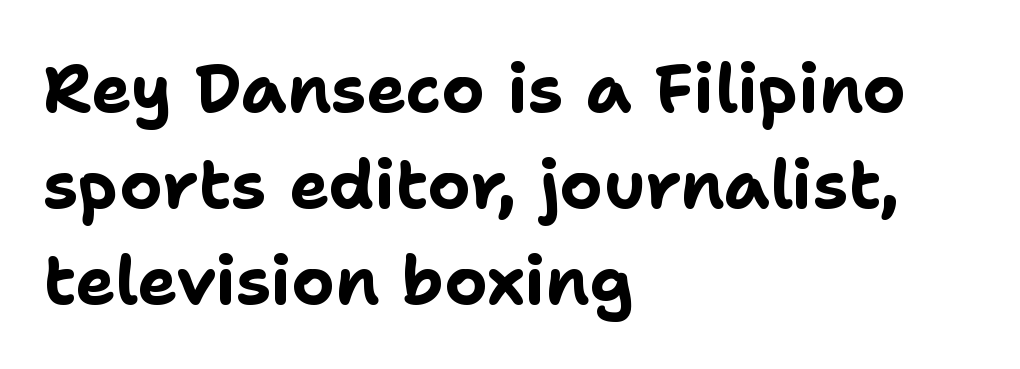
The image shows 67 px bold sans-serif type, upright; set left-aligned, normal line spacing (1.43x), normal letter spacing, not underlined; low stroke contrast and a medium x-height.
